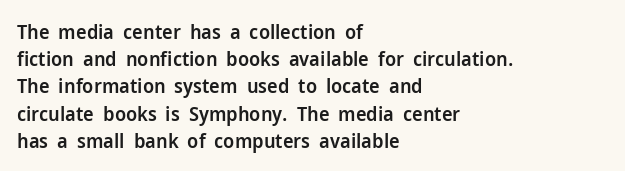
Q: Is the text bold? A: Semi-bold.
Q: Is the text italic (slanted)? A: No, it is upright.
Q: Is the text underlined? A: No.
Q: How is the paragraph aligned? A: Left-aligned.
Q: Is the spacing between letters normal or unusually wide? A: Normal.
Q: Is the spacing between lines tight, normal or loose? A: Normal.
